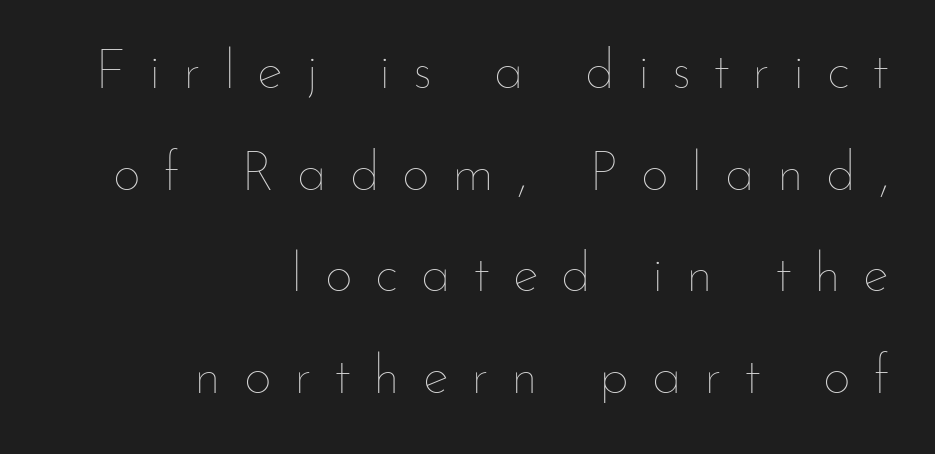
Line endings align vertically; line beginnings do not. Letters rest on an invisible, unmarked baseline. No heavy texture on the line: the type isn't bold. Glyph-to-glyph distance is far greater than everyday printed text. Posture: upright roman. Varying glyph widths throughout — classic text-font behaviour.
